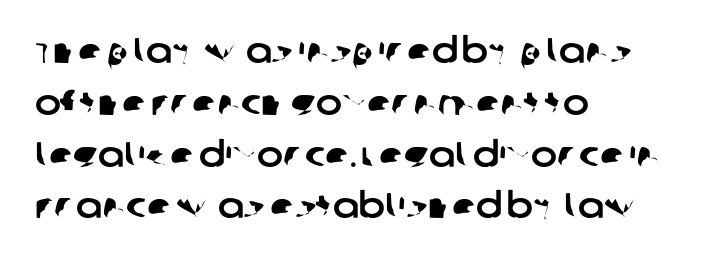
{"serif": "no", "width": "normal", "stroke_contrast": "low", "x_height": "large", "monospaced": "no", "underline": "no", "align": "left", "line_spacing": "normal", "line_spacing_ratio": 1.48, "letter_spacing": "normal", "letter_spacing_em": 0.0, "glyph_px": 35}
